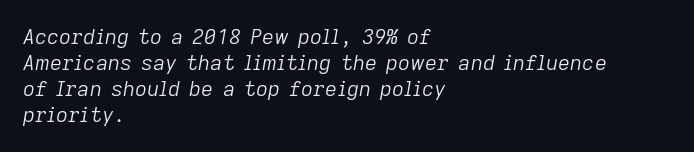
{"italic": "yes", "lean": "right", "slant_degrees": 9, "bold": "no", "underline": "no", "align": "left", "line_spacing_ratio": 1.24, "letter_spacing": "normal", "letter_spacing_em": 0.0, "glyph_px": 21}
